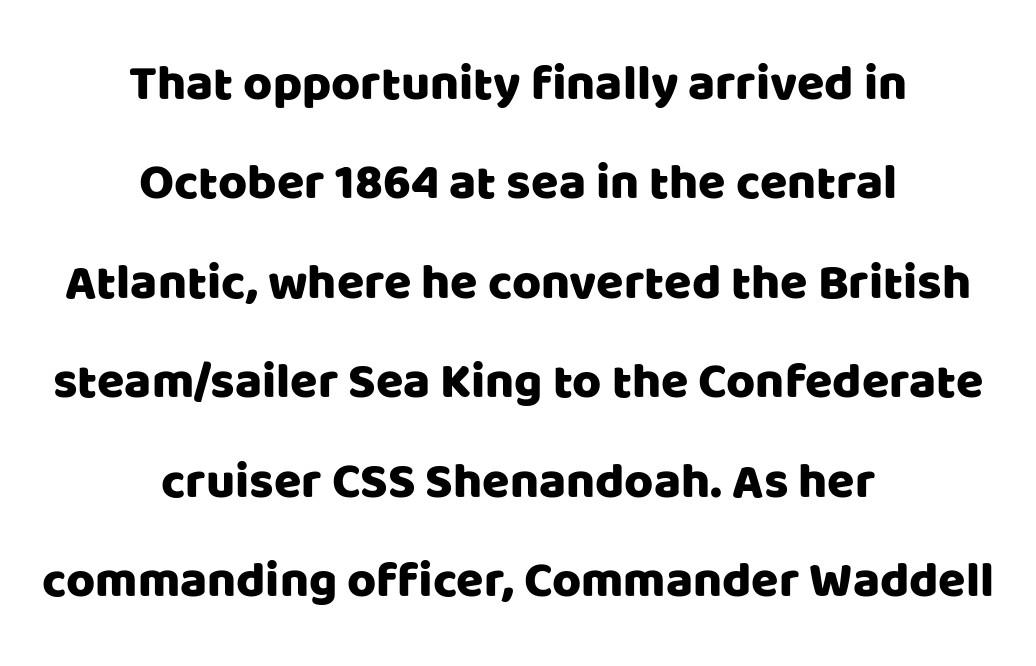
{"serif": "no", "italic": "no", "width": "normal", "stroke_contrast": "low", "x_height": "large", "monospaced": "no", "underline": "no", "align": "center", "line_spacing": "loose", "line_spacing_ratio": 1.99, "letter_spacing": "normal", "letter_spacing_em": 0.0, "glyph_px": 50}
